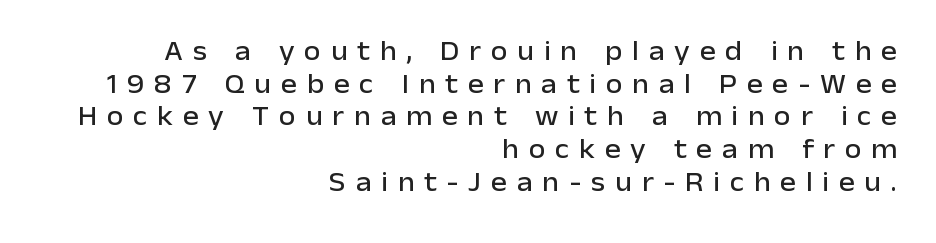
Q: Is the text italic (slanted)? A: No, it is upright.
Q: Is the text underlined? A: No.
Q: How is the paragraph aligned? A: Right-aligned.
Q: Is the spacing between letters normal or unusually wide? A: Unusually wide.
